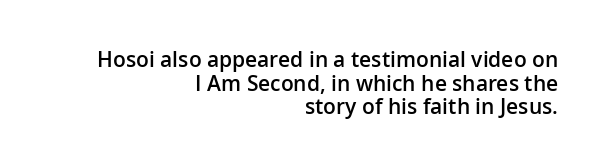
Q: Is the text bold? A: Semi-bold.
Q: Is the text italic (slanted)? A: No, it is upright.
Q: Is the text underlined? A: No.
Q: How is the paragraph aligned? A: Right-aligned.
Q: Is the spacing between letters normal or unusually wide? A: Normal.
Q: Is the spacing between lines tight, normal or loose? A: Tight.
